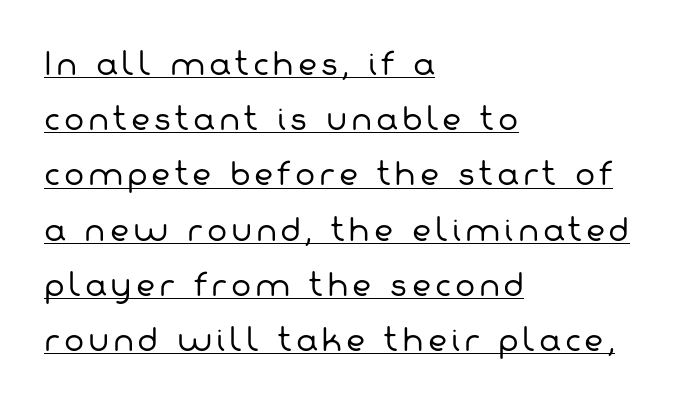
Q: Is the text bold? A: No.
Q: Is the typeface a serif or a sans-serif typeface? A: Sans-serif.
Q: Is the text underlined? A: Yes.
Q: How is the paragraph aligned? A: Left-aligned.
Q: Width (condensed, normal, or wide)? A: Normal.
Q: Stroke contrast? A: Low.
Q: x-height? A: Medium.
Q: Monospaced? A: No.
